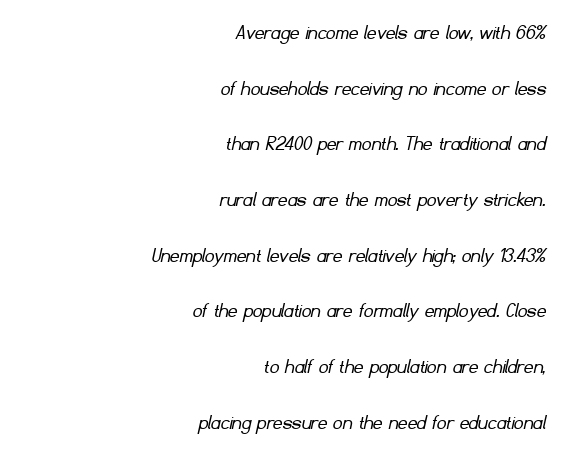
The image shows 23 px text type; set right-aligned, loose line spacing (2.42x), normal letter spacing, not underlined.
